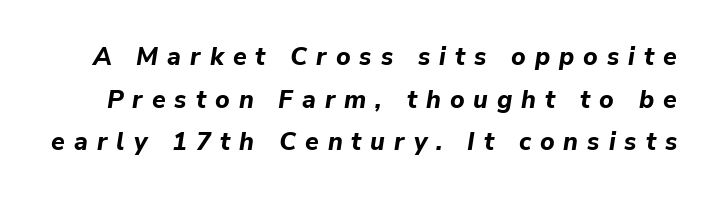
Q: Is the text bold? A: Yes.
Q: Is the text italic (slanted)? A: Yes, it leans right by about 9 degrees.
Q: Is the text underlined? A: No.
Q: Is the spacing between letters normal or unusually wide? A: Unusually wide.
